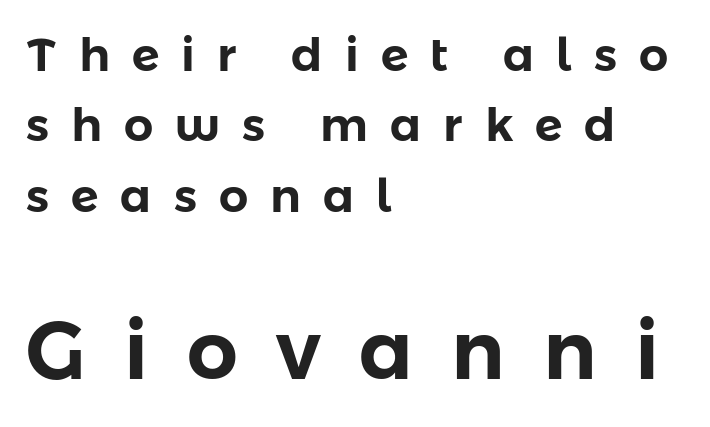
Letters rest on an invisible, unmarked baseline. In this sample the second text group is rendered at the bigger scale. In terms of posture, this sample is upright. Honestly, the letter spacing is so wide it's the main thing you notice. These lines are rendered in a variable-pitch font. The text was rendered using a sans face with plain stroke endings.
